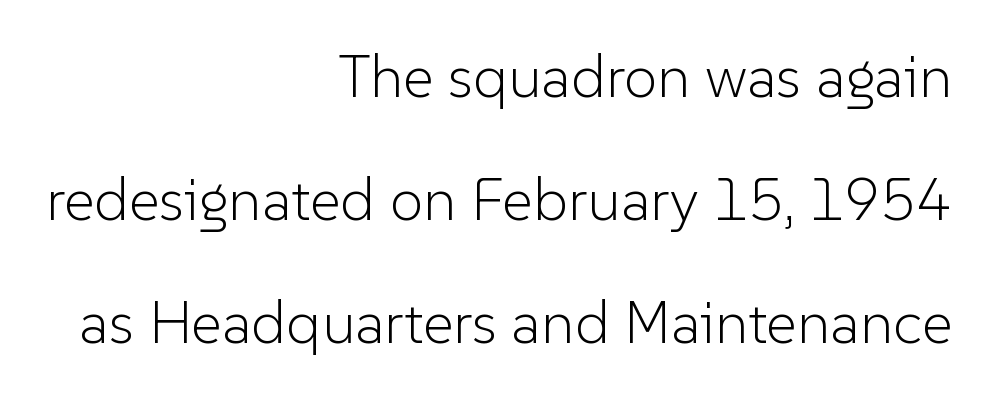
{"serif": "no", "italic": "no", "bold": "no", "weight": "light", "width": "normal", "stroke_contrast": "low", "x_height": "medium", "monospaced": "no", "underline": "no", "align": "right", "line_spacing": "loose", "line_spacing_ratio": 2.05, "letter_spacing": "normal", "letter_spacing_em": 0.0, "glyph_px": 60}
